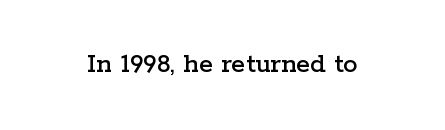
Q: Is the text italic (slanted)? A: No, it is upright.
Q: Is the typeface a serif or a sans-serif typeface? A: Serif.
Q: Is the text underlined? A: No.
Q: Is the spacing between letters normal or unusually wide? A: Normal.
Q: Width (condensed, normal, or wide)? A: Wide.
Q: Stroke contrast? A: Low.
Q: x-height? A: Medium.
Q: Monospaced? A: No.
